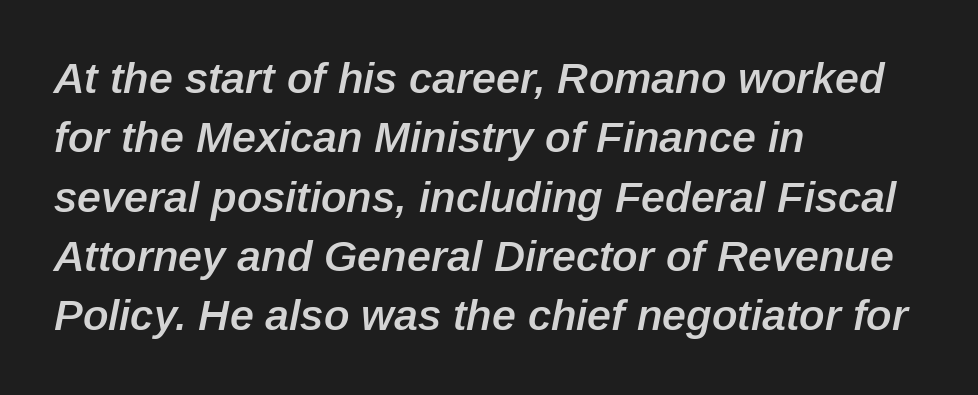
Q: Is the text bold? A: Semi-bold.
Q: Is the text italic (slanted)? A: Yes, it leans right by about 12 degrees.
Q: Is the text underlined? A: No.
Q: How is the paragraph aligned? A: Left-aligned.
Q: Is the spacing between letters normal or unusually wide? A: Normal.
Q: Is the spacing between lines tight, normal or loose? A: Normal.
Q: Width (condensed, normal, or wide)? A: Normal.
Q: Stroke contrast? A: Low.
Q: x-height? A: Medium.
Q: Monospaced? A: No.
